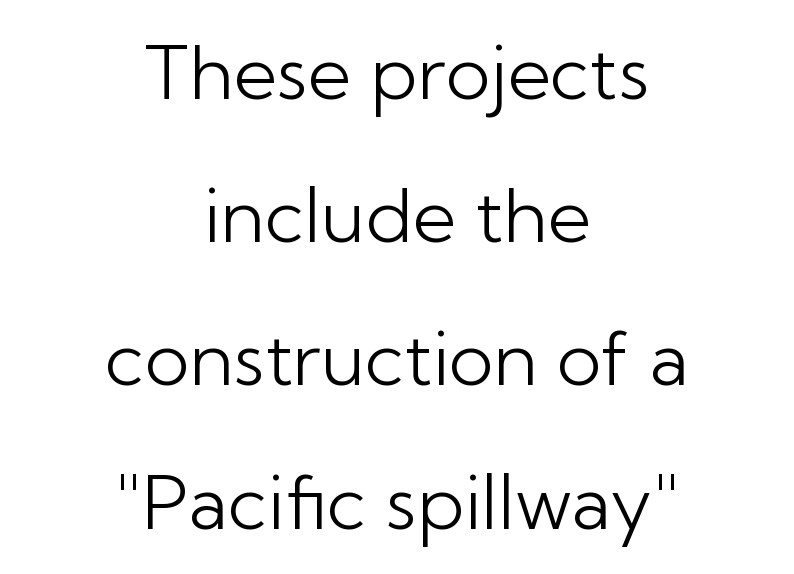
Q: Is the text bold? A: No.
Q: Is the text italic (slanted)? A: No, it is upright.
Q: Is the typeface a serif or a sans-serif typeface? A: Sans-serif.
Q: Is the text underlined? A: No.
Q: How is the paragraph aligned? A: Centered.
Q: Is the spacing between letters normal or unusually wide? A: Normal.
Q: Is the spacing between lines tight, normal or loose? A: Loose.
Q: Width (condensed, normal, or wide)? A: Normal.
Q: Stroke contrast? A: Low.
Q: x-height? A: Medium.
Q: Monospaced? A: No.
